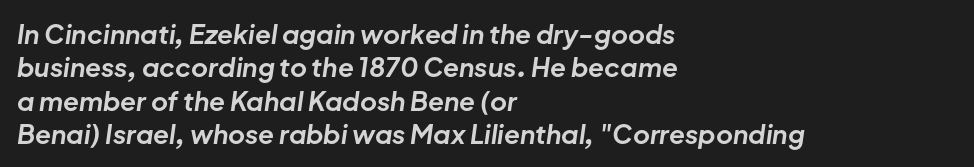
Casual observation: everything's shoved over to the left. Style check: oblique. As a designer I'd log this as weight 700, bold. Compared with typical paragraphs, the rows here are spaced about the same.
